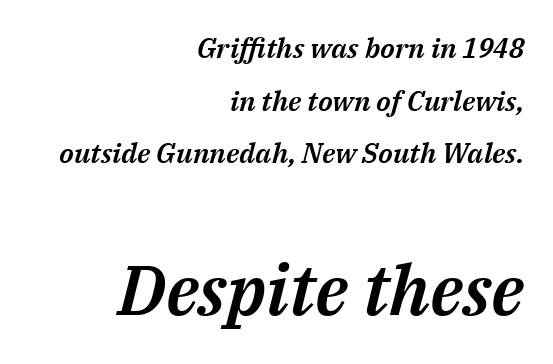
{"italic": "yes", "lean": "right", "slant_degrees": 14, "width": "normal", "stroke_contrast": "medium", "x_height": "medium", "monospaced": "no", "underline": "no", "align": "right", "line_spacing_ratio": 1.88, "letter_spacing": "normal", "letter_spacing_em": 0.0, "larger_block": "second", "size_ratio": 2.5, "glyph_px": 70}
